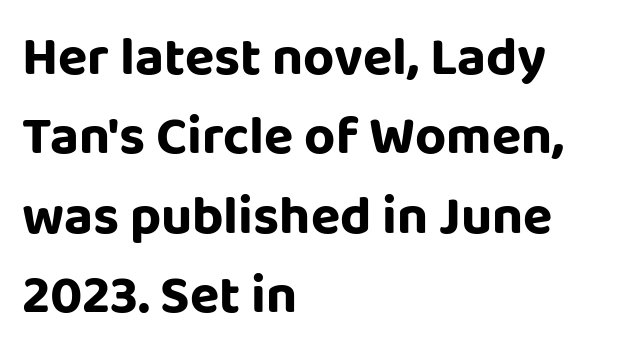
The image shows 54 px sans-serif type, upright; set left-aligned, normal line spacing (1.47x), normal letter spacing, not underlined; low stroke contrast and a large x-height.
